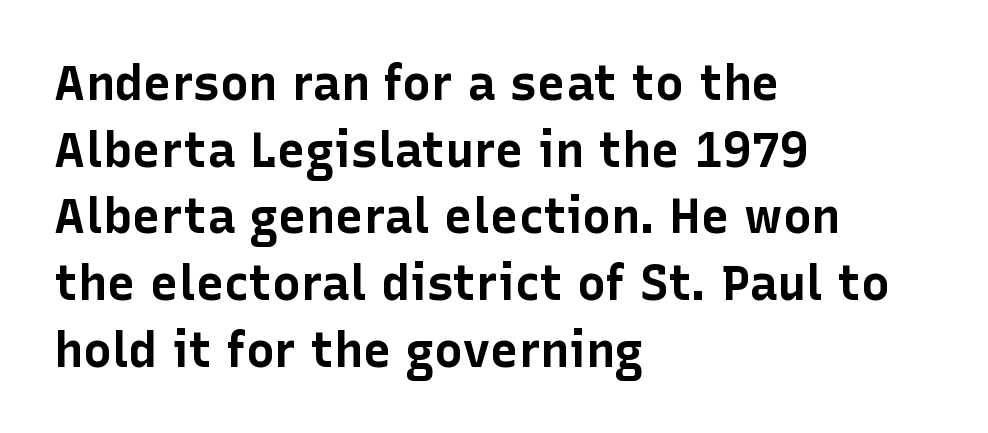
This sample has the flowing, uneven cadence of proportional lettering. Spacing between characters is what you'd get straight out of the box. The lines are quadded left. Designer's note — italics off, roman on. On the weight axis this lands at bold, roughly 700.
